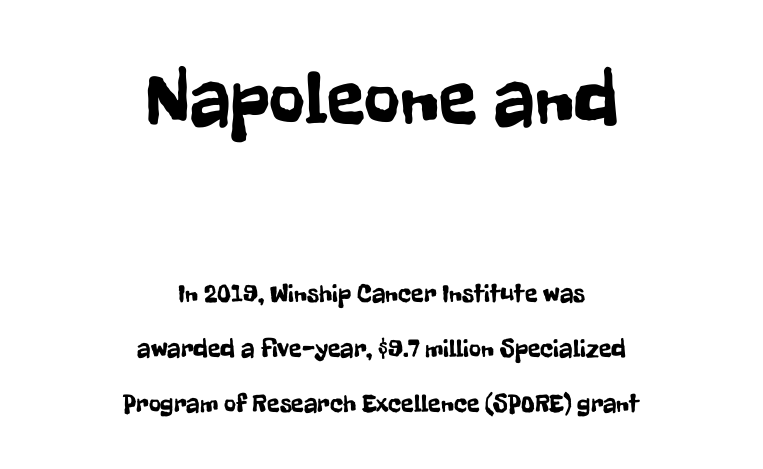
{"serif": "no", "italic": "no", "width": "condensed", "stroke_contrast": "low", "x_height": "medium", "monospaced": "no", "underline": "no", "align": "center", "line_spacing": "loose", "line_spacing_ratio": 2.12, "letter_spacing": "normal", "letter_spacing_em": 0.0, "larger_block": "first", "size_ratio": 3.0, "glyph_px": 78}
